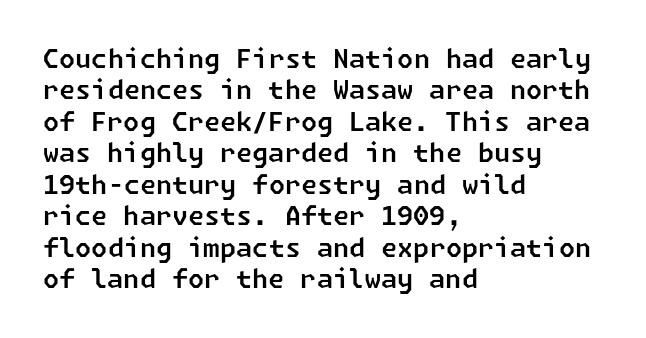
The image shows 26 px text type; set left-aligned, line spacing 1.21x, normal letter spacing, not underlined.
